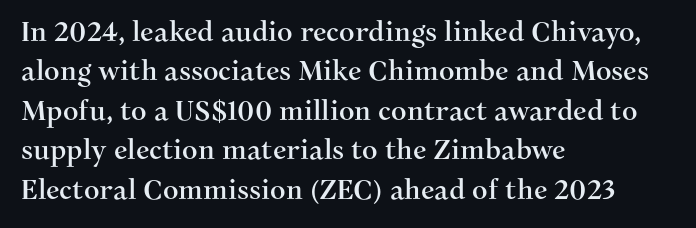
{"italic": "no", "underline": "no", "align": "left", "line_spacing": "normal", "line_spacing_ratio": 1.46, "letter_spacing": "normal", "letter_spacing_em": 0.0, "glyph_px": 27}
